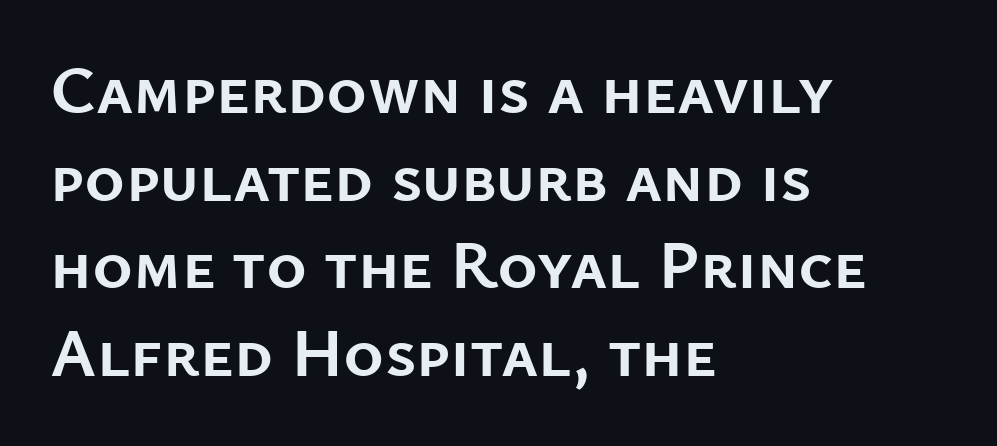
{"serif": "no", "italic": "no", "bold": "yes", "weight": "semibold", "width": "normal", "stroke_contrast": "low", "x_height": "medium", "monospaced": "no", "underline": "no", "align": "left", "line_spacing": "normal", "line_spacing_ratio": 1.27, "letter_spacing": "normal", "letter_spacing_em": 0.0, "glyph_px": 69}
